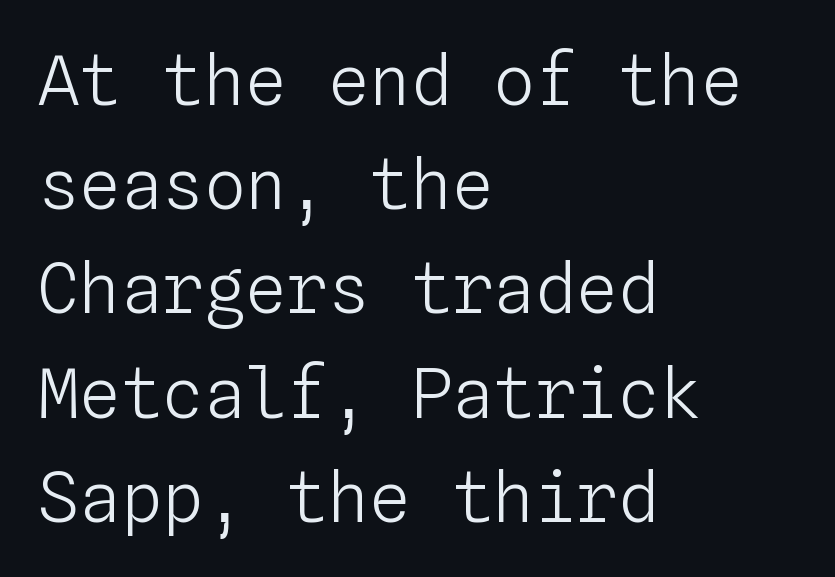
Q: Is the text bold? A: No.
Q: Is the text italic (slanted)? A: No, it is upright.
Q: Is the text underlined? A: No.
Q: How is the paragraph aligned? A: Left-aligned.
Q: Is the spacing between letters normal or unusually wide? A: Normal.
Q: Is the spacing between lines tight, normal or loose? A: Normal.
Q: Width (condensed, normal, or wide)? A: Normal.
Q: Stroke contrast? A: Low.
Q: x-height? A: Medium.
Q: Monospaced? A: Yes.
